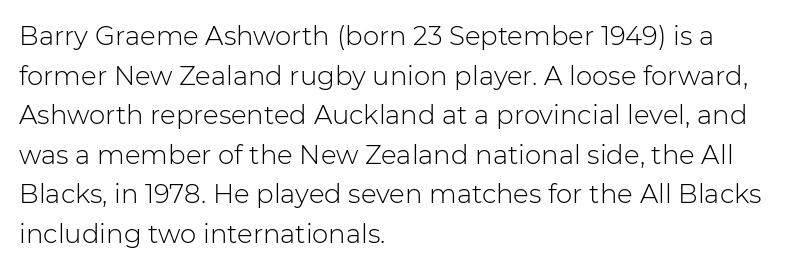
The block of text has a typical density, with ordinary space between rows. The line texture is even and compact thanks to regular tracking. Nothing heavy about these letters — not bold at all. Which margin do the lines hug? The left one — the right edge is uneven.
